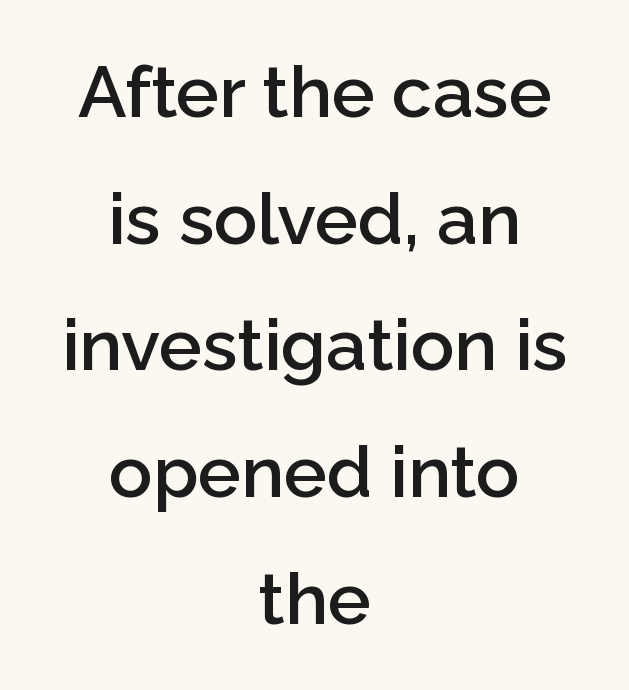
The image shows 72 px semibold sans-serif type, upright; set centered, line spacing 1.76x, normal letter spacing, not underlined; low stroke contrast and a medium x-height.
